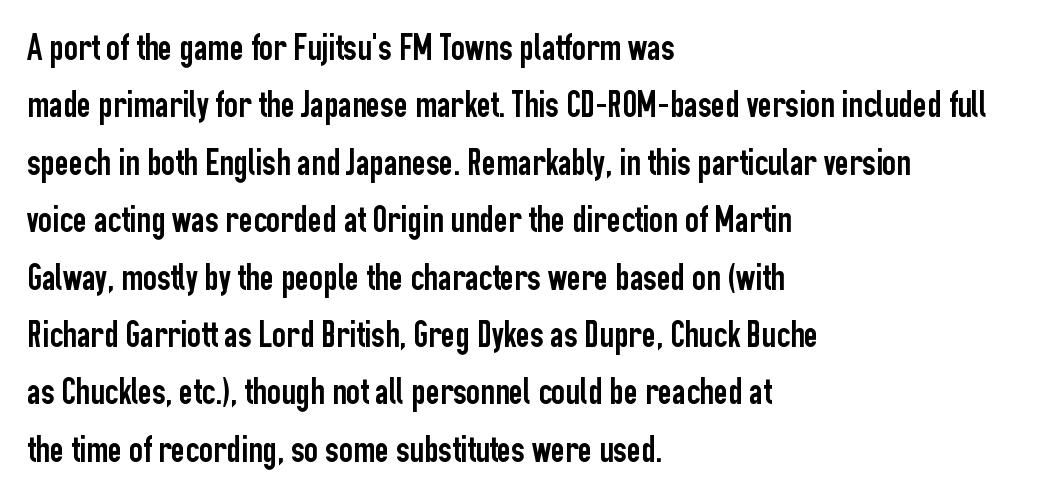
{"serif": "no", "italic": "no", "width": "condensed", "stroke_contrast": "low", "x_height": "medium", "monospaced": "no", "underline": "no", "align": "left", "line_spacing": "normal", "line_spacing_ratio": 1.51, "letter_spacing": "normal", "letter_spacing_em": 0.0, "glyph_px": 38}
